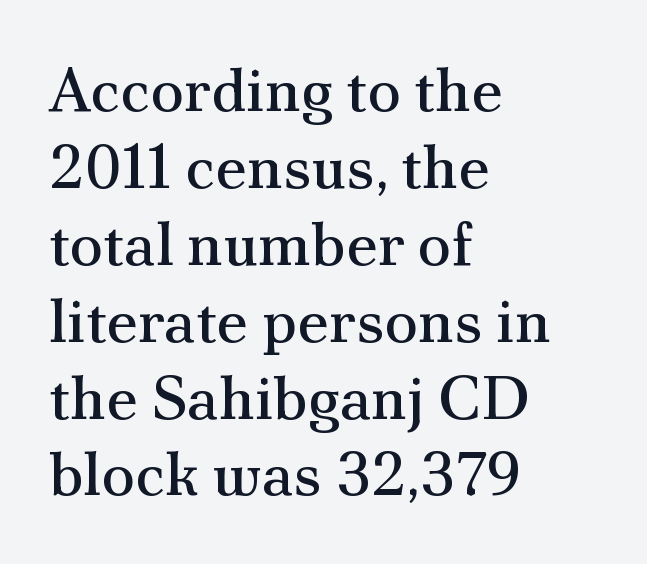
{"serif": "yes", "italic": "no", "bold": "no", "weight": "regular", "width": "normal", "stroke_contrast": "medium", "x_height": "small", "monospaced": "no", "underline": "no", "align": "left", "line_spacing_ratio": 1.24, "letter_spacing": "normal", "letter_spacing_em": 0.0, "glyph_px": 62}
